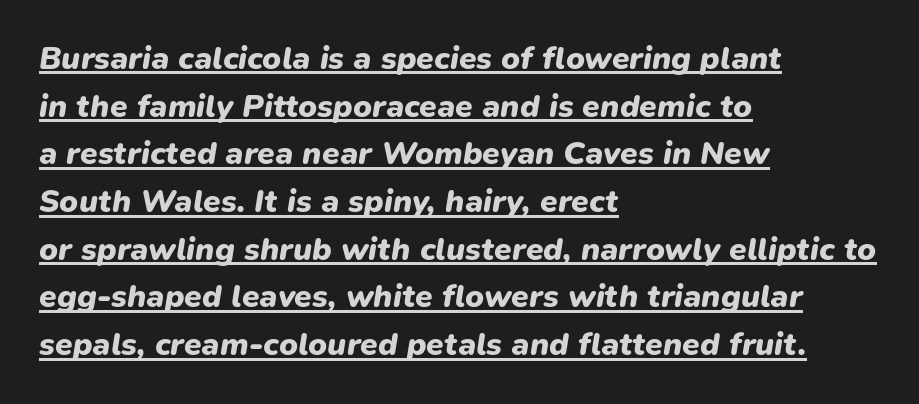
Q: Is the text bold? A: Yes.
Q: Is the text italic (slanted)? A: Yes, it leans right by about 9 degrees.
Q: Is the text underlined? A: Yes.
Q: How is the paragraph aligned? A: Left-aligned.
Q: Is the spacing between letters normal or unusually wide? A: Normal.
Q: Is the spacing between lines tight, normal or loose? A: Normal.
Q: Width (condensed, normal, or wide)? A: Normal.
Q: Stroke contrast? A: Low.
Q: x-height? A: Medium.
Q: Monospaced? A: No.
